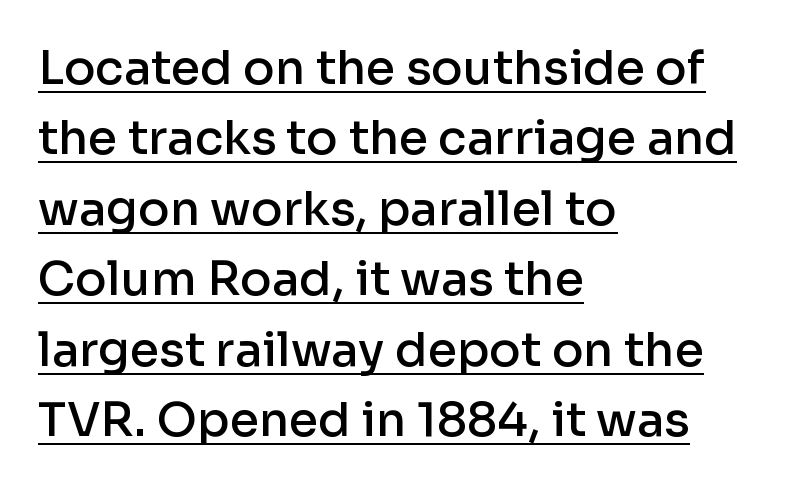
The image shows 47 px semibold sans-serif type, upright; set left-aligned, normal line spacing (1.5x), normal letter spacing, underlined; low stroke contrast and a medium x-height.
